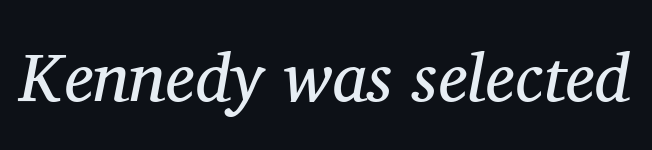
The image shows 68 px regular-weight serif type, italic (leaning right); set normal letter spacing, not underlined; medium stroke contrast and a medium x-height.
